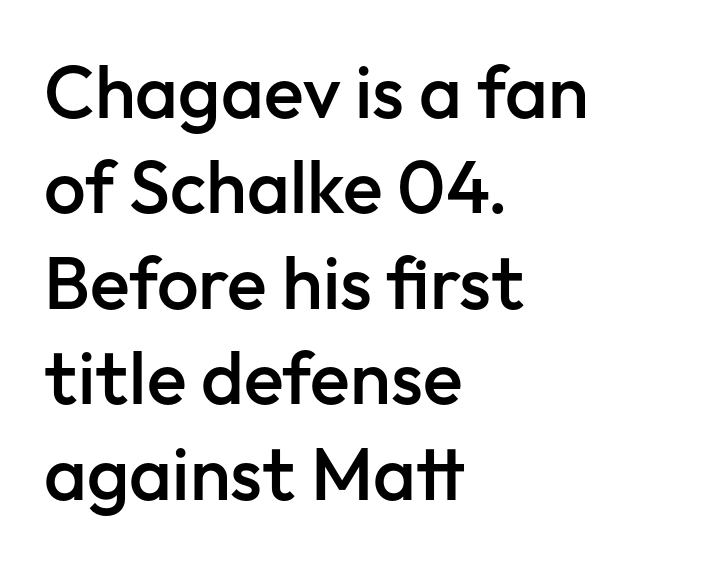
{"serif": "no", "italic": "no", "bold": "semi", "weight": "semibold", "width": "normal", "stroke_contrast": "low", "x_height": "medium", "monospaced": "no", "underline": "no", "align": "left", "line_spacing": "normal", "line_spacing_ratio": 1.29, "letter_spacing": "normal", "letter_spacing_em": 0.0, "glyph_px": 74}
